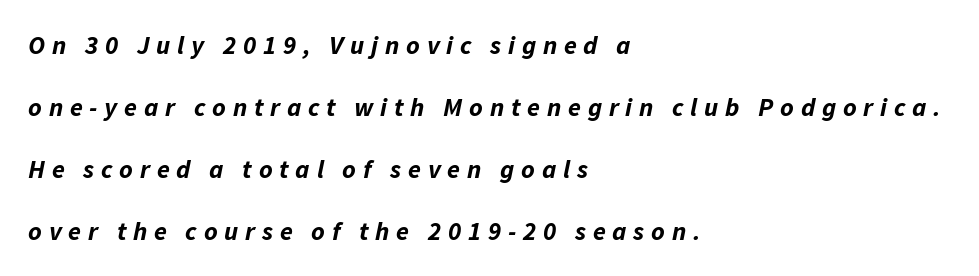
Nobody drew a line under any word here. Every letter is thick-stroked: bold, no question. You could only call the tracking loose — the letters float apart. Posture: slanted. The leading is generous, giving the passage an open texture. Left-aligned paragraph, ragged on the right.
